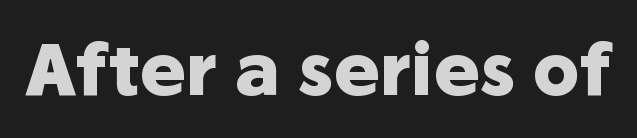
The image shows 70 px heavy sans-serif type, upright; set normal letter spacing, not underlined; low stroke contrast and a medium x-height.
